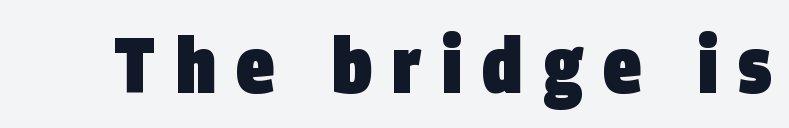
The image shows 78 px heavy, condensed sans-serif type; set unusually wide letter spacing (+0.26 em), not underlined; low stroke contrast and a large x-height.
